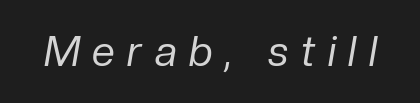
The face used here is proportionally spaced, like ordinary book or web type. These glyphs show unthickened strokes, regular width or finer. Rendered with sloped, italic letterforms. Descender tails drop into unmarked territory.
